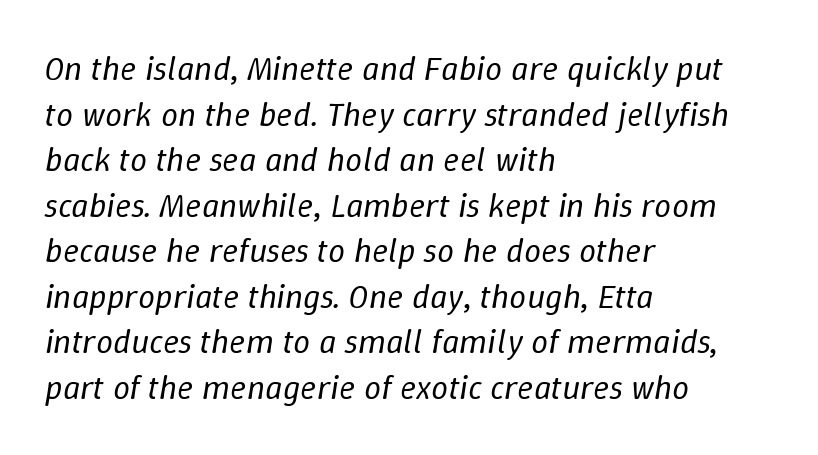
Short and long lines alike share a common starting point at left. Compared with a typical body face, this is equally light or lighter still. The glyphs are unaccompanied by any horizontal stroke below them. Letter spacing: default.
